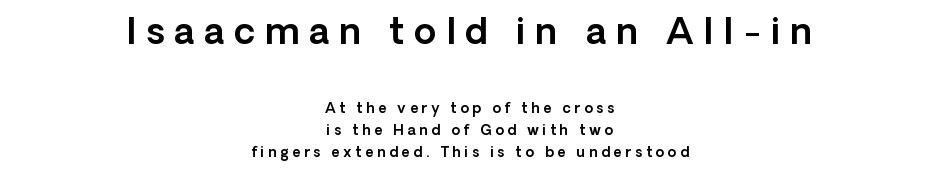
Q: Is the text italic (slanted)? A: No, it is upright.
Q: Is the typeface a serif or a sans-serif typeface? A: Sans-serif.
Q: Is the text underlined? A: No.
Q: How is the paragraph aligned? A: Centered.
Q: Is the spacing between letters normal or unusually wide? A: Unusually wide.
Q: Is the spacing between lines tight, normal or loose? A: Normal.
Q: Which block of text is set in a larger size, the first (top) or the second (bottom)? A: The first (top) one.
Q: Width (condensed, normal, or wide)? A: Normal.
Q: x-height? A: Medium.
Q: Monospaced? A: No.
